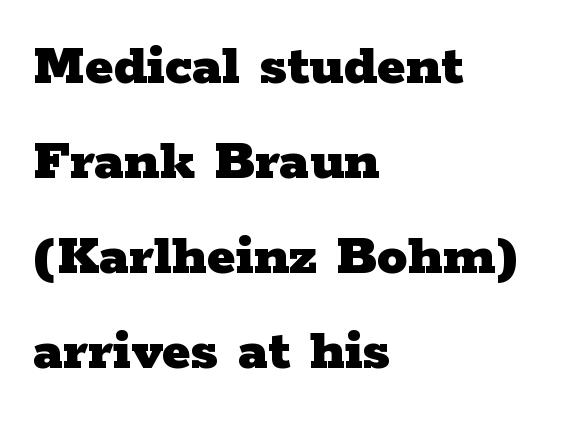
{"serif": "yes", "italic": "no", "bold": "yes", "weight": "heavy", "width": "wide", "stroke_contrast": "low", "x_height": "medium", "monospaced": "no", "underline": "no", "align": "left", "line_spacing": "normal", "line_spacing_ratio": 1.56, "letter_spacing": "normal", "letter_spacing_em": 0.0, "glyph_px": 61}
